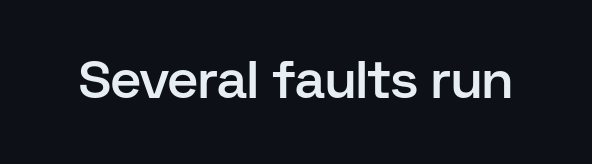
Q: Is the text bold? A: Semi-bold.
Q: Is the text italic (slanted)? A: No, it is upright.
Q: Is the typeface a serif or a sans-serif typeface? A: Sans-serif.
Q: Is the text underlined? A: No.
Q: Is the spacing between letters normal or unusually wide? A: Normal.
Q: Width (condensed, normal, or wide)? A: Normal.
Q: Stroke contrast? A: Low.
Q: x-height? A: Medium.
Q: Monospaced? A: No.
